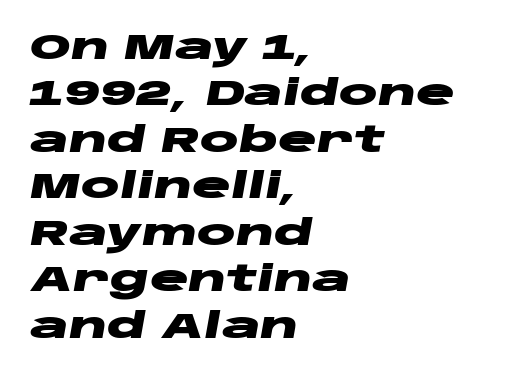
{"italic": "yes", "lean": "right", "slant_degrees": 10, "bold": "yes", "weight": "heavy", "width": "wide", "stroke_contrast": "low", "x_height": "large", "monospaced": "no", "underline": "no", "align": "left", "line_spacing": "normal", "line_spacing_ratio": 1.29, "letter_spacing": "normal", "letter_spacing_em": 0.0, "glyph_px": 36}
